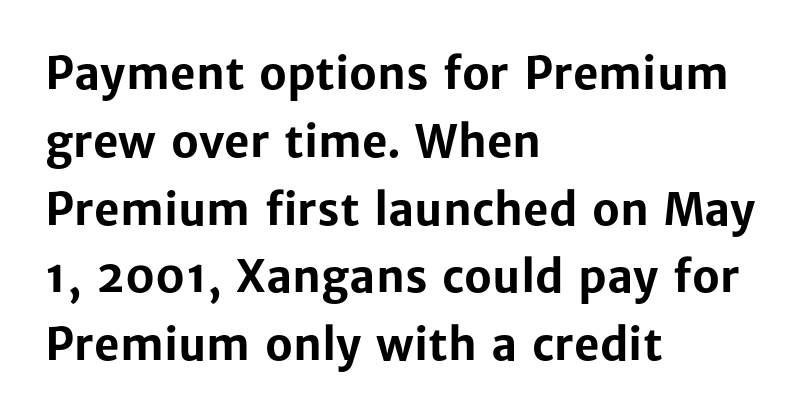
The image shows 44 px bold sans-serif type, upright; set left-aligned, normal line spacing (1.54x), normal letter spacing, not underlined; low stroke contrast and a medium x-height.
